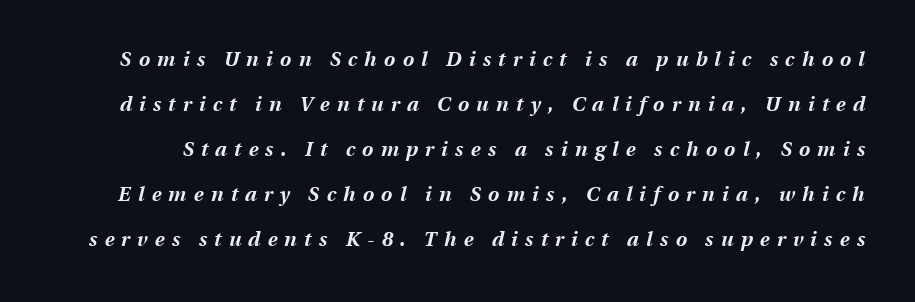
Q: Is the text bold? A: Yes.
Q: Is the text italic (slanted)? A: Yes, it leans right by about 13 degrees.
Q: Is the text underlined? A: No.
Q: Is the spacing between letters normal or unusually wide? A: Unusually wide.
Q: Is the spacing between lines tight, normal or loose? A: Loose.
